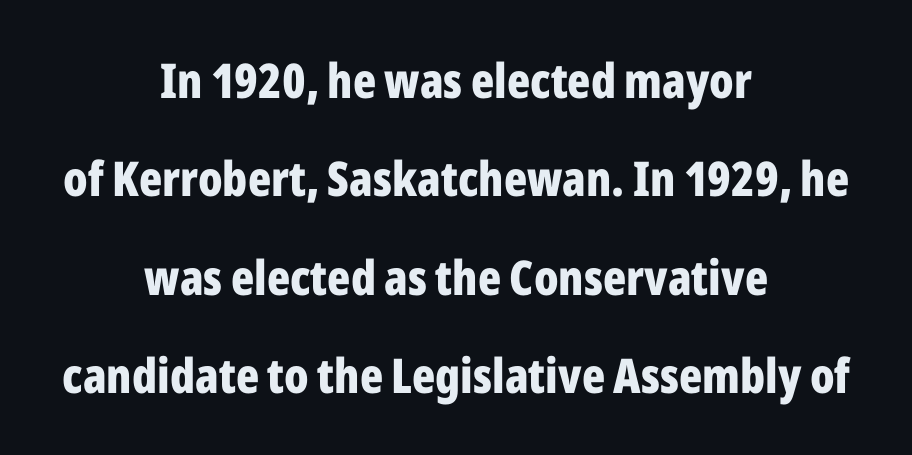
Are there feet on the stems? There aren't — it's a sans. How are the letters spaced? Ordinarily, with no added tracking. Note the varied advance widths — an 'i' is clearly narrower than an 'm'. These words are printed bold, with thick strokes throughout.
